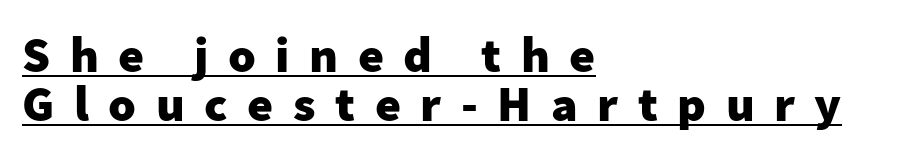
You could not count columns in this text — the font is proportionally spaced. Ordinary non-slanted type is in use. Successive baselines arrive quickly, one right under another. The rendering uses a bold face; every stroke is thick and dark.
